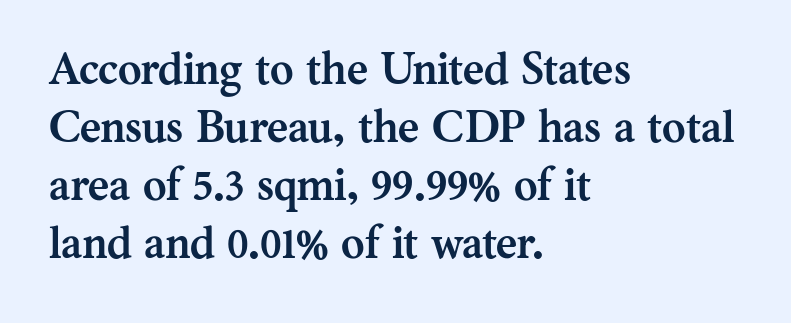
The image shows 45 px semibold serif type, upright; set left-aligned, normal line spacing (1.29x), normal letter spacing, not underlined; medium stroke contrast and a medium x-height.
